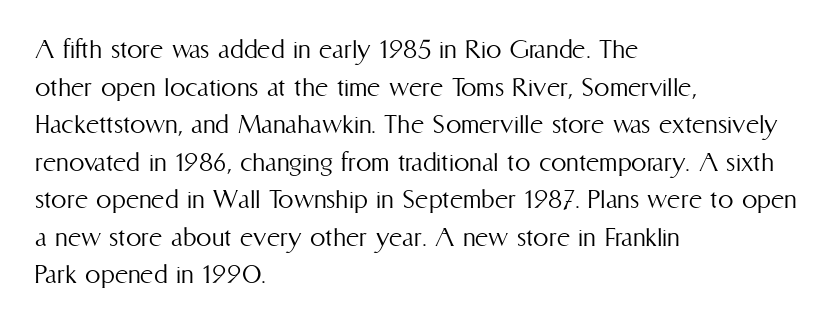
The passage shown is typed in a proportional face where columns would drift. If you drew a line through each stem, it would be perfectly vertical. Weight: regular or lighter. The specimen omits any rule beneath the text block's lines. The text block is weighted toward the left margin, trailing off unevenly rightward. A typesetter would call this zero additional tracking.
